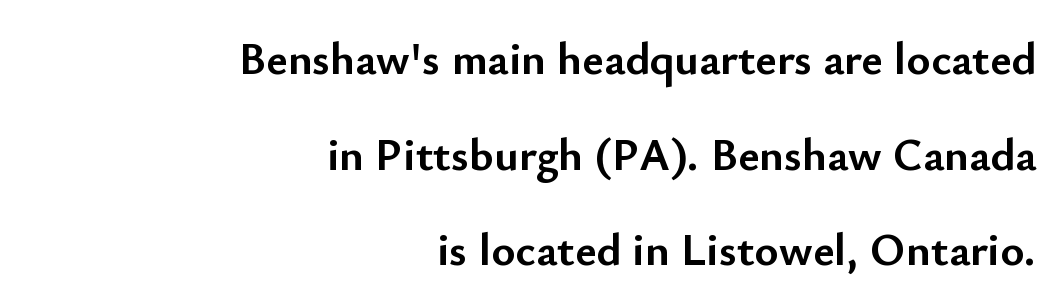
{"serif": "no", "italic": "no", "bold": "yes", "weight": "semibold", "width": "normal", "stroke_contrast": "low", "x_height": "small", "monospaced": "no", "underline": "no", "align": "right", "line_spacing": "loose", "line_spacing_ratio": 2.08, "letter_spacing": "normal", "letter_spacing_em": 0.0, "glyph_px": 46}
